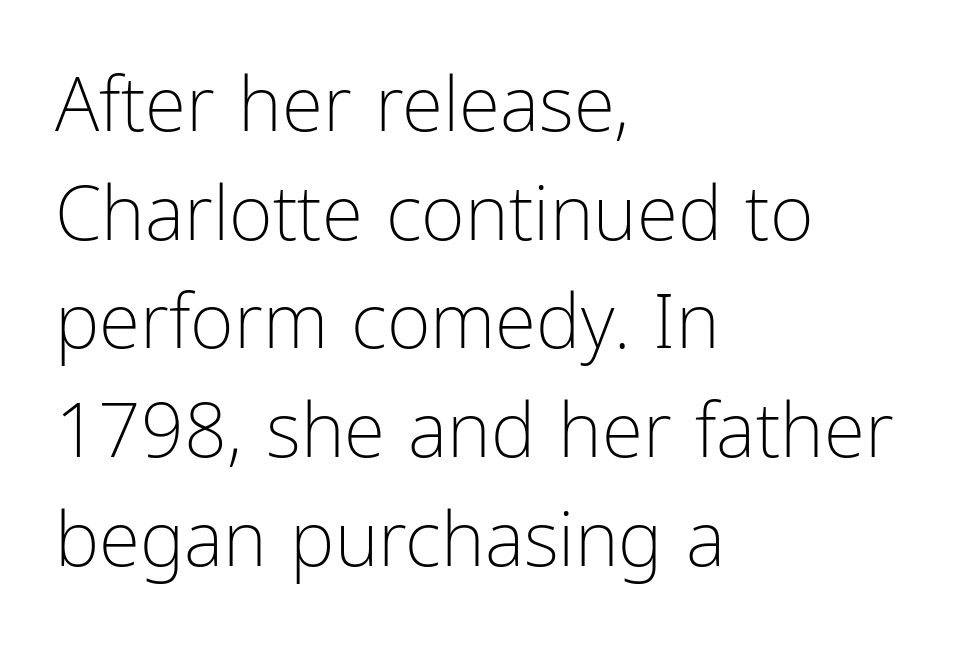
Q: Is the text bold? A: No.
Q: Is the text italic (slanted)? A: No, it is upright.
Q: Is the typeface a serif or a sans-serif typeface? A: Sans-serif.
Q: Is the text underlined? A: No.
Q: How is the paragraph aligned? A: Left-aligned.
Q: Is the spacing between letters normal or unusually wide? A: Normal.
Q: Is the spacing between lines tight, normal or loose? A: Normal.
Q: Width (condensed, normal, or wide)? A: Condensed.
Q: Stroke contrast? A: Low.
Q: x-height? A: Medium.
Q: Monospaced? A: No.
